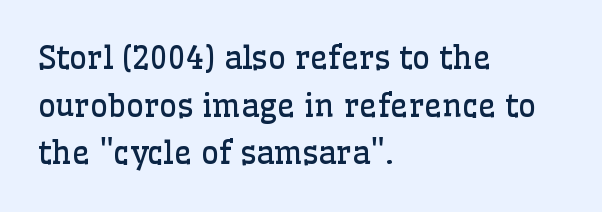
Q: Is the text bold? A: No.
Q: Is the text italic (slanted)? A: No, it is upright.
Q: Is the typeface a serif or a sans-serif typeface? A: Serif.
Q: Is the text underlined? A: No.
Q: How is the paragraph aligned? A: Left-aligned.
Q: Is the spacing between letters normal or unusually wide? A: Normal.
Q: Is the spacing between lines tight, normal or loose? A: Normal.
Q: Width (condensed, normal, or wide)? A: Normal.
Q: Stroke contrast? A: Low.
Q: x-height? A: Medium.
Q: Monospaced? A: No.
